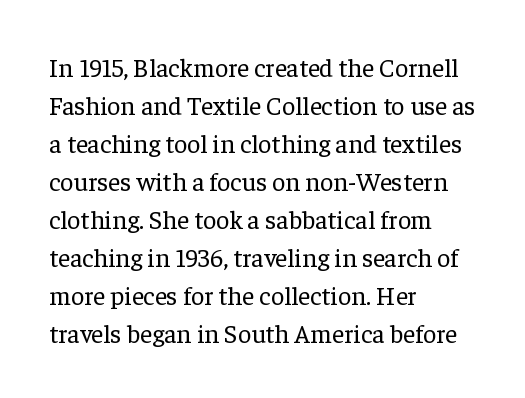
Q: Is the text bold? A: No.
Q: Is the text italic (slanted)? A: No, it is upright.
Q: Is the text underlined? A: No.
Q: How is the paragraph aligned? A: Left-aligned.
Q: Is the spacing between letters normal or unusually wide? A: Normal.
Q: Is the spacing between lines tight, normal or loose? A: Normal.
